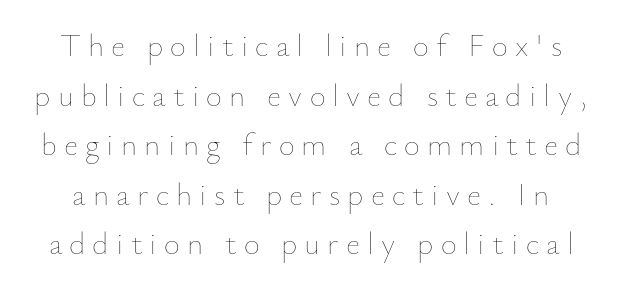
When letters stand straight like this, we call the style roman or upright. Do the characters align in a grid? No, the font is proportional. No letter is thick-stroked: the sample isn't bold. The foot of each line stays bare and open. Is the letter spacing exaggerated? Yes — the characters are pushed far apart. Is there much room between lines? A standard amount, neither cramped nor airy.
